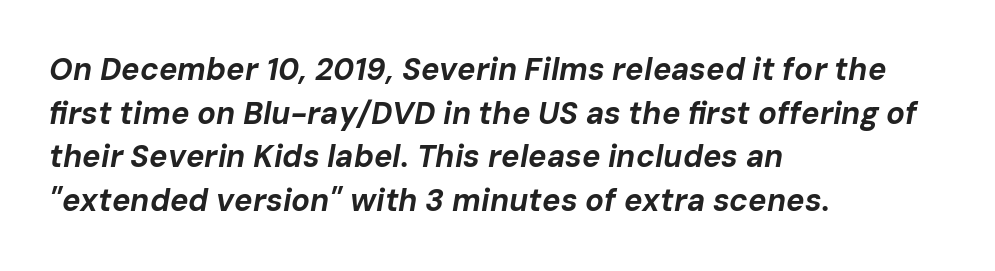
Q: Is the text bold? A: Yes.
Q: Is the text italic (slanted)? A: Yes, it leans right by about 10 degrees.
Q: Is the text underlined? A: No.
Q: How is the paragraph aligned? A: Left-aligned.
Q: Is the spacing between letters normal or unusually wide? A: Normal.
Q: Is the spacing between lines tight, normal or loose? A: Normal.
Q: Width (condensed, normal, or wide)? A: Normal.
Q: Stroke contrast? A: Low.
Q: x-height? A: Medium.
Q: Monospaced? A: No.
